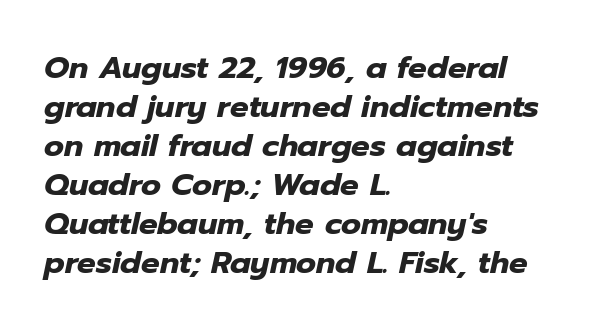
Q: Is the text bold? A: Yes.
Q: Is the text italic (slanted)? A: Yes, it leans right by about 12 degrees.
Q: Is the text underlined? A: No.
Q: How is the paragraph aligned? A: Left-aligned.
Q: Is the spacing between letters normal or unusually wide? A: Normal.
Q: Is the spacing between lines tight, normal or loose? A: Normal.
Q: Width (condensed, normal, or wide)? A: Normal.
Q: Stroke contrast? A: Low.
Q: x-height? A: Medium.
Q: Monospaced? A: No.
